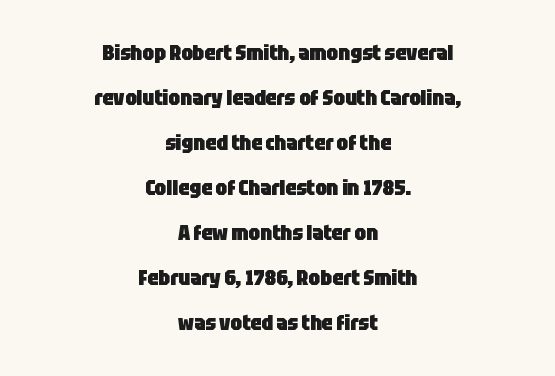
The image shows 21 px bold type, upright; set centered, loose line spacing (2.14x), normal letter spacing, not underlined.
